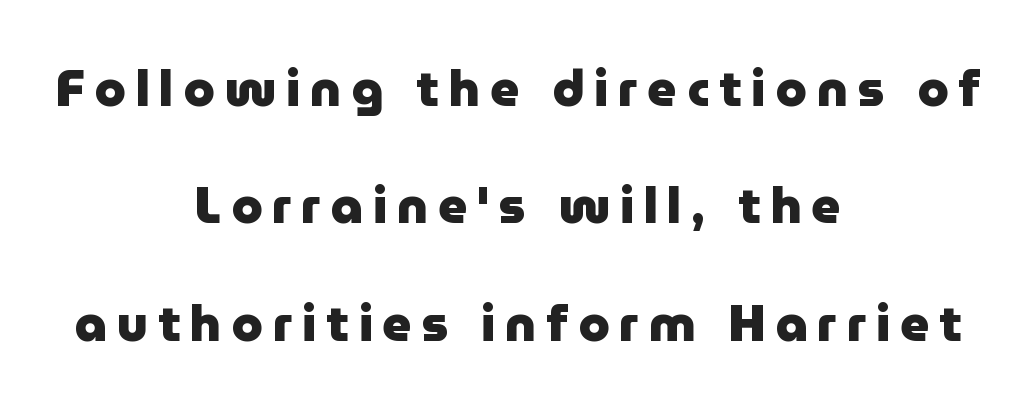
Rows of type keep a wide berth in the vertical direction. The font's upright variant was chosen for this text. Emphasis by weight is at full strength: bold. Both edges are ragged and mirror each other, which tells us the setting is centered. Varying glyph widths throughout — classic text-font behaviour. Clear beneath every line of the passage.
